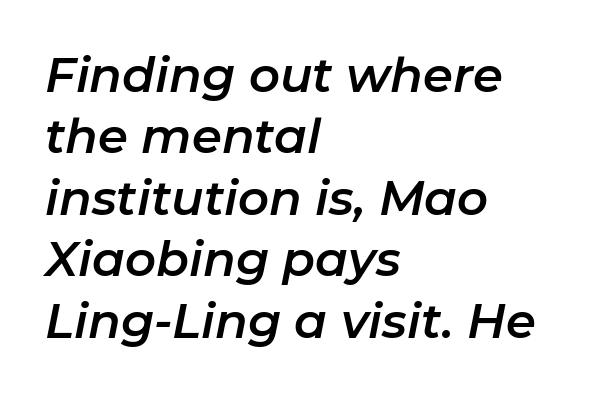
The image shows 48 px text type, italic (leaning right); set left-aligned, normal line spacing (1.28x), normal letter spacing, not underlined; low stroke contrast and a medium x-height.
